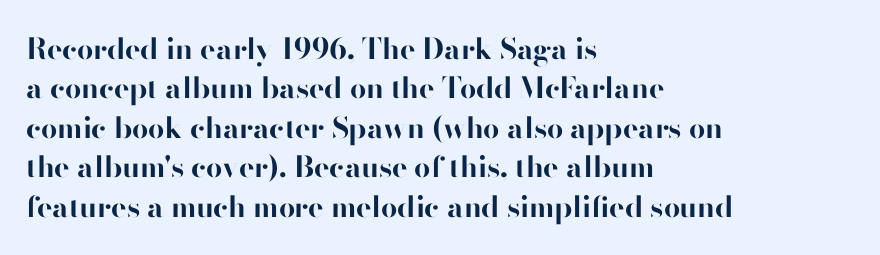
The letters stand straight up with perfectly vertical stems. This sample uses a sans-serif face. Reading down the column, the eye jumps a familiar distance to each next line. The horizontal fit of the characters is conventional and even. A clean baseline with only descenders dipping below it. The rendering anchors every line to the left-hand side.
